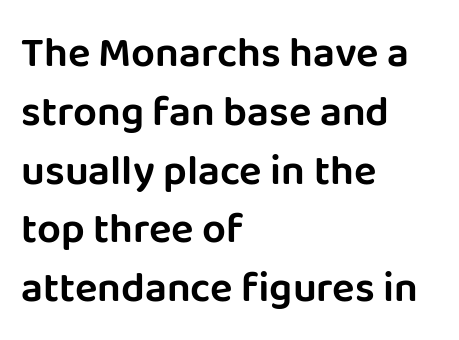
The foot of each line stays bare and open. Letter spacing: default. All the whitespace from short lines collects on the right. It's the straight-up-and-down kind of type.
